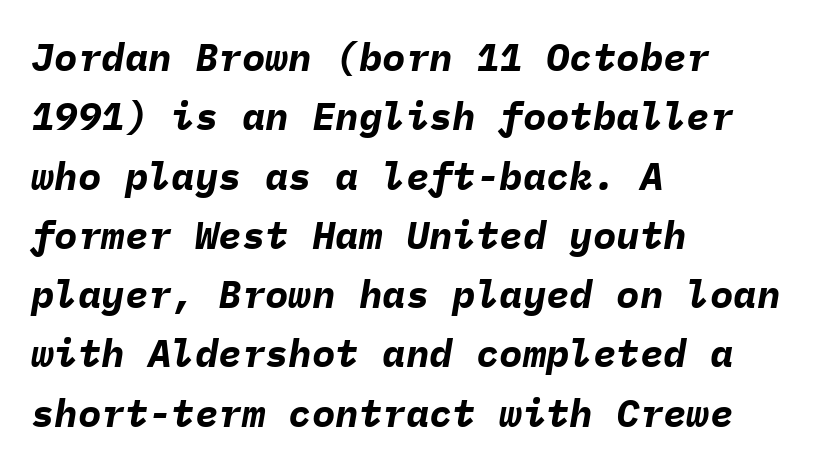
The image shows 39 px bold type, italic (leaning right), monospaced; set left-aligned, normal line spacing (1.52x), normal letter spacing, not underlined; low stroke contrast and a medium x-height.
